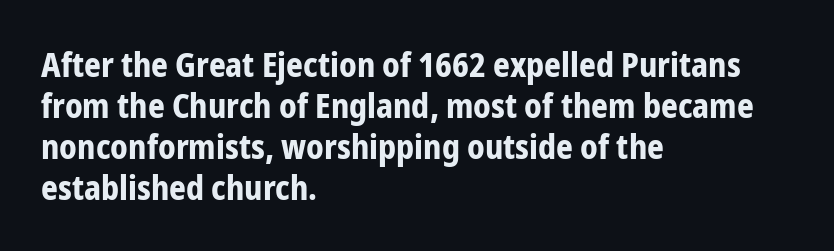
Q: Is the text bold? A: Yes.
Q: Is the text italic (slanted)? A: No, it is upright.
Q: Is the typeface a serif or a sans-serif typeface? A: Sans-serif.
Q: Is the text underlined? A: No.
Q: How is the paragraph aligned? A: Left-aligned.
Q: Is the spacing between letters normal or unusually wide? A: Normal.
Q: Width (condensed, normal, or wide)? A: Condensed.
Q: Stroke contrast? A: Low.
Q: x-height? A: Medium.
Q: Monospaced? A: No.
